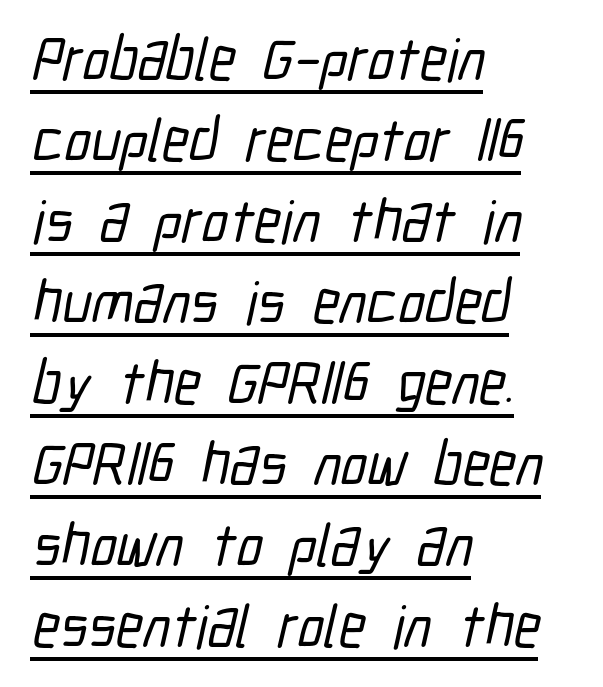
You could not count columns in this text — the font is proportionally spaced. Caption: standard tracking, unaltered. Does the copy run flush right? No — it runs flush left. The string is rendered with underlining switched on. The lines sit at an ordinary, default distance from one another. A sans-serif font was chosen for this passage.
